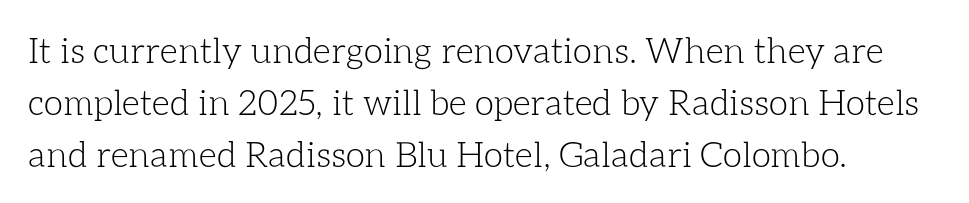
{"italic": "no", "bold": "no", "weight": "light", "width": "normal", "stroke_contrast": "low", "x_height": "medium", "monospaced": "no", "underline": "no", "align": "left", "line_spacing": "normal", "line_spacing_ratio": 1.48, "letter_spacing": "normal", "letter_spacing_em": 0.0, "glyph_px": 35}
